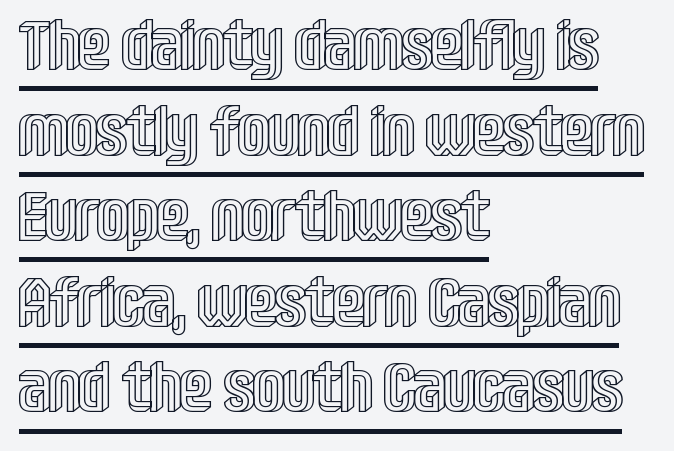
The image shows 69 px condensed type, upright; set left-aligned, line spacing 1.24x, normal letter spacing, underlined; a large x-height.
